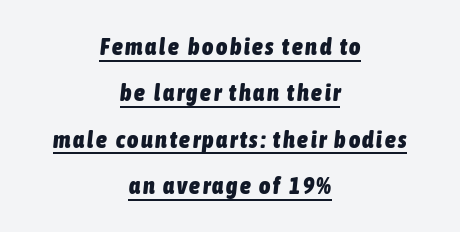
The typesetter chose a symmetrical, centered arrangement here. Stroke thickness is high; the sample reads as a true bold. There's an unmistakable incline to the writing here. Widely set lines give the paragraph a tall, airy silhouette.
